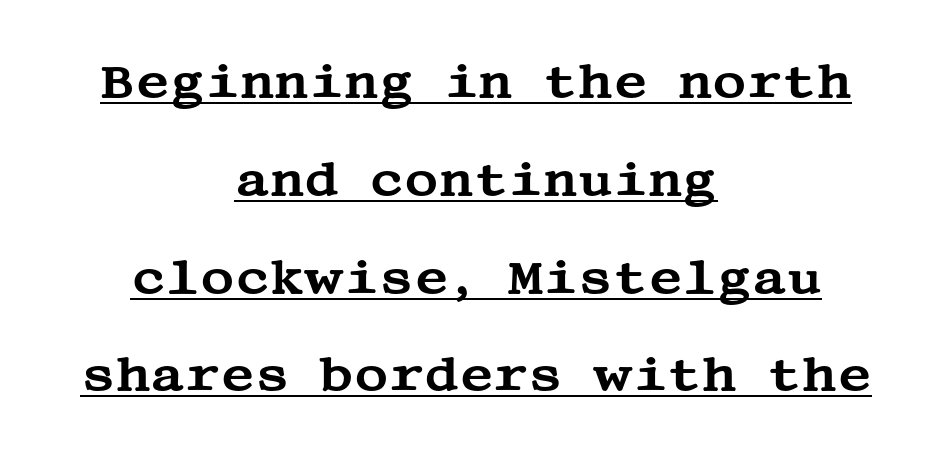
Q: Is the text italic (slanted)? A: No, it is upright.
Q: Is the typeface a serif or a sans-serif typeface? A: Serif.
Q: Is the text underlined? A: Yes.
Q: How is the paragraph aligned? A: Centered.
Q: Is the spacing between letters normal or unusually wide? A: Normal.
Q: Is the spacing between lines tight, normal or loose? A: Loose.
Q: Width (condensed, normal, or wide)? A: Wide.
Q: Stroke contrast? A: Medium.
Q: x-height? A: Large.
